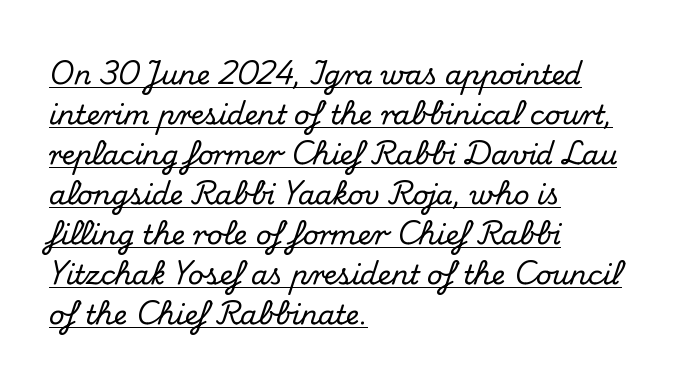
Q: Is the text italic (slanted)? A: Yes.
Q: Is the text underlined? A: Yes.
Q: How is the paragraph aligned? A: Left-aligned.
Q: Is the spacing between letters normal or unusually wide? A: Normal.
Q: Is the spacing between lines tight, normal or loose? A: Normal.
